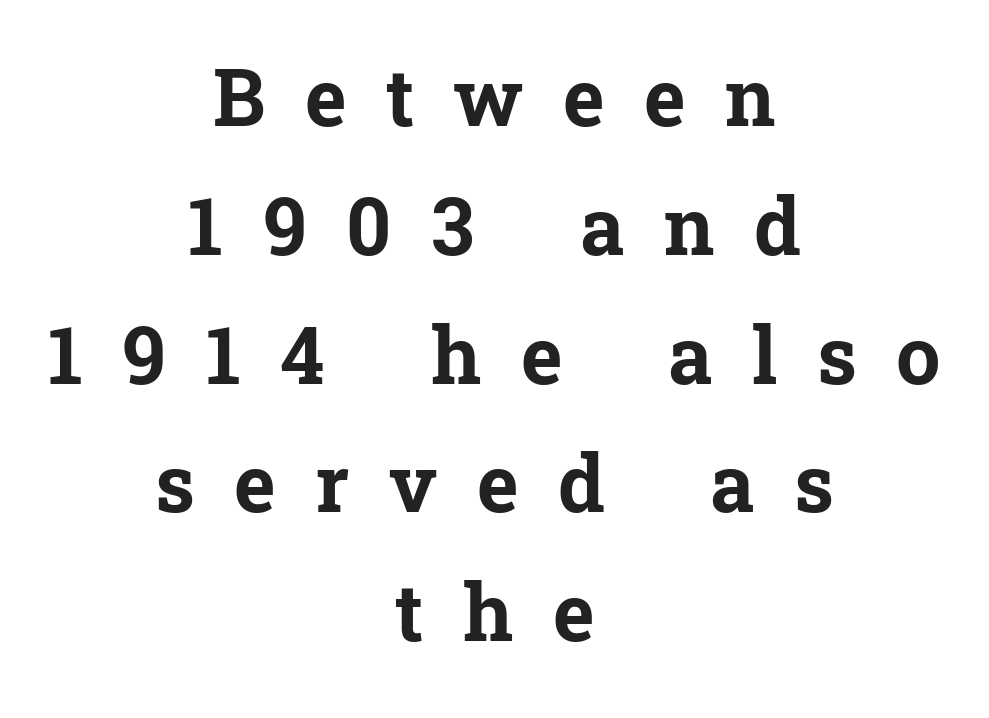
{"serif": "yes", "italic": "no", "bold": "yes", "weight": "bold", "width": "normal", "stroke_contrast": "low", "x_height": "medium", "monospaced": "no", "underline": "no", "align": "center", "line_spacing": "normal", "line_spacing_ratio": 1.63, "letter_spacing": "wide", "letter_spacing_em": 0.5, "glyph_px": 79}
